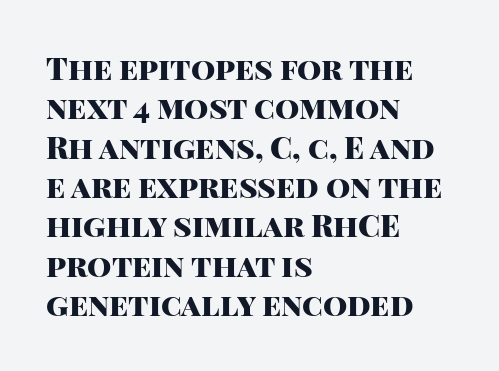
{"serif": "no", "italic": "no", "bold": "yes", "weight": "heavy", "width": "normal", "stroke_contrast": "high", "x_height": "large", "monospaced": "no", "underline": "no", "align": "left", "line_spacing": "normal", "line_spacing_ratio": 1.27, "letter_spacing": "normal", "letter_spacing_em": 0.0, "glyph_px": 31}
